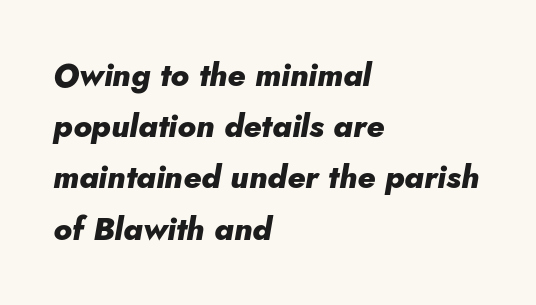
The image shows 32 px heavy type, italic (leaning right); set left-aligned, normal line spacing (1.6x), normal letter spacing, not underlined; low stroke contrast and a small x-height.
